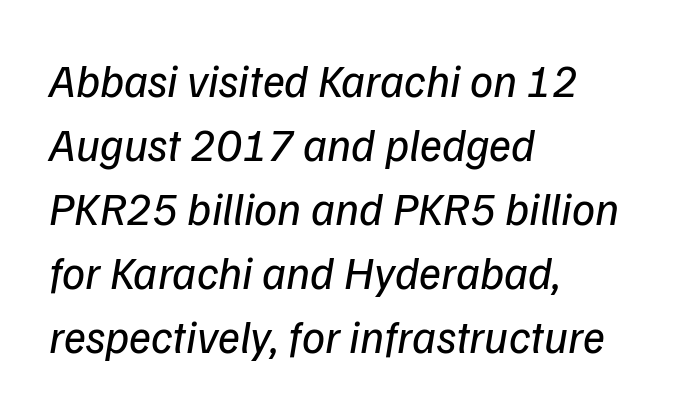
Q: Is the text bold? A: No.
Q: Is the typeface a serif or a sans-serif typeface? A: Sans-serif.
Q: Is the text underlined? A: No.
Q: How is the paragraph aligned? A: Left-aligned.
Q: Is the spacing between letters normal or unusually wide? A: Normal.
Q: Is the spacing between lines tight, normal or loose? A: Normal.
Q: Width (condensed, normal, or wide)? A: Normal.
Q: Stroke contrast? A: Low.
Q: x-height? A: Medium.
Q: Monospaced? A: No.
